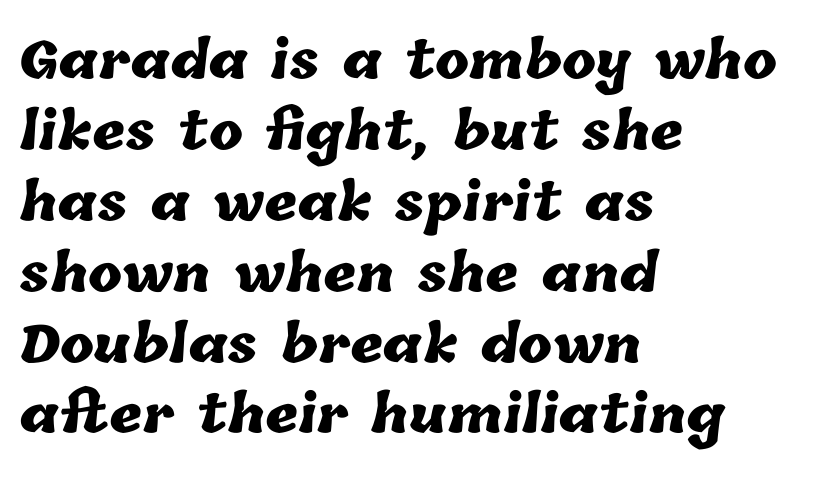
Tracking here is standard; glyphs follow each other at the usual distance. Is this a fixed-width face? No — the glyphs have proportional, varying widths. Typeset ragged right — the left edge is the straight one. You'd pick this weight for a headline — it's a proper bold. Glance below the letters and you will spot only blank space.
